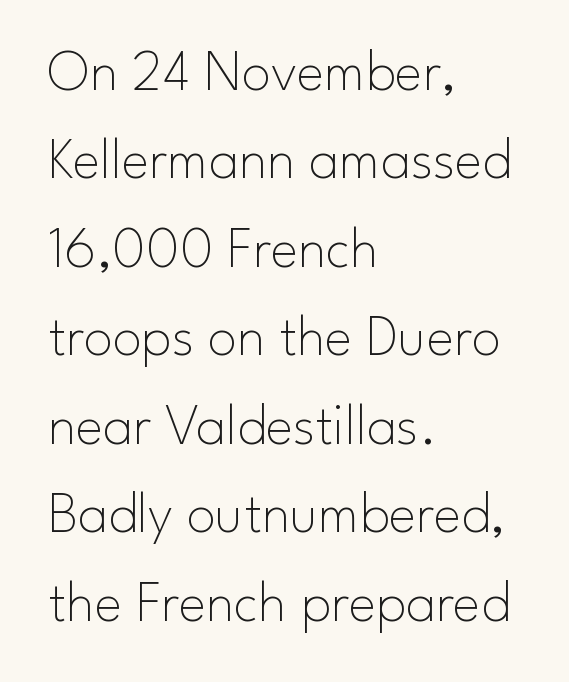
Every row of glyphs begins at an identical x-position on the left. Leading matches the norm, producing a regular column. Character widths vary here, with narrow letters taking less room than wide ones. Just letters on the line, the space beneath them empty. The text was rendered using a sans face with plain stroke endings. Default kerning and tracking; the words read as compact shapes.
